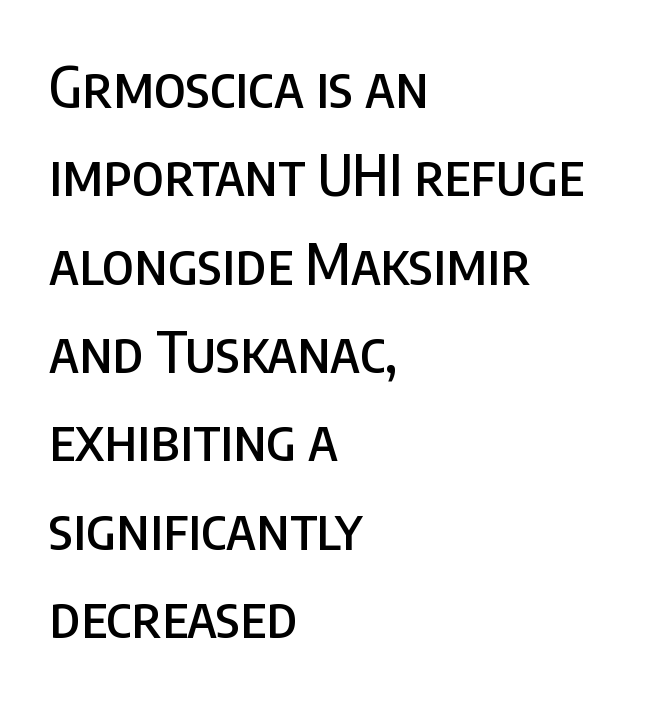
Q: Is the text italic (slanted)? A: No, it is upright.
Q: Is the typeface a serif or a sans-serif typeface? A: Sans-serif.
Q: Is the text underlined? A: No.
Q: How is the paragraph aligned? A: Left-aligned.
Q: Is the spacing between letters normal or unusually wide? A: Normal.
Q: Is the spacing between lines tight, normal or loose? A: Normal.
Q: Width (condensed, normal, or wide)? A: Condensed.
Q: Stroke contrast? A: Low.
Q: x-height? A: Large.
Q: Monospaced? A: No.
